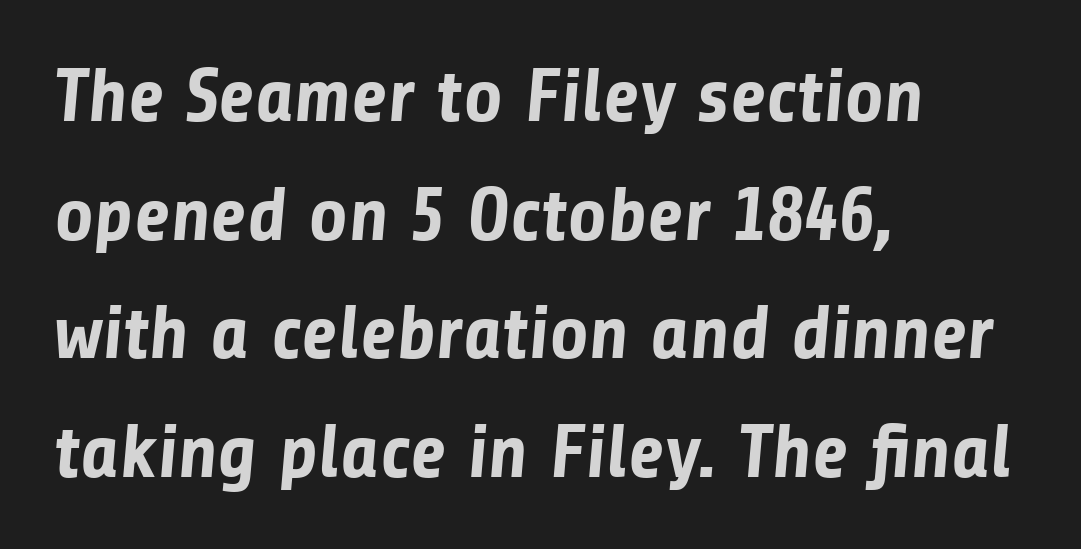
Q: Is the text bold? A: Yes.
Q: Is the typeface a serif or a sans-serif typeface? A: Sans-serif.
Q: Is the text underlined? A: No.
Q: How is the paragraph aligned? A: Left-aligned.
Q: Is the spacing between letters normal or unusually wide? A: Normal.
Q: Is the spacing between lines tight, normal or loose? A: Normal.
Q: Width (condensed, normal, or wide)? A: Normal.
Q: Stroke contrast? A: Low.
Q: x-height? A: Medium.
Q: Monospaced? A: No.
